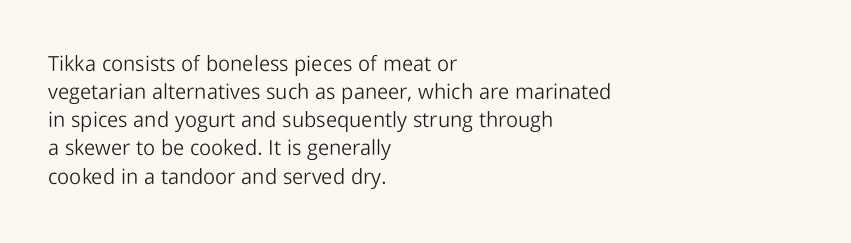
The image shows 21 px text type, upright; set left-aligned, normal line spacing (1.34x), normal letter spacing, not underlined.
